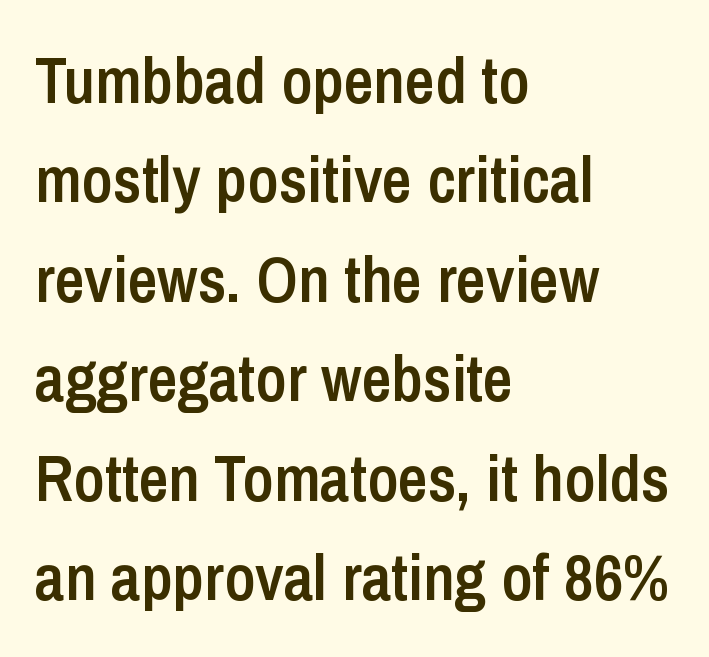
A fair bit of extra ink — the face is semibold, not bold. Style check: upright. The space beneath each line is pristine and unruled. Note the varied advance widths — an 'i' is clearly narrower than an 'm'.
